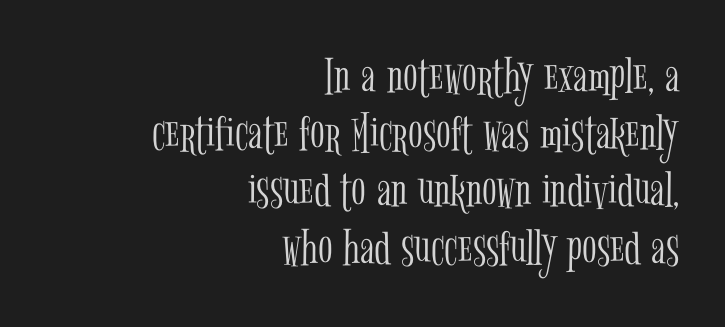
{"serif": "yes", "italic": "no", "bold": "no", "weight": "light", "width": "condensed", "stroke_contrast": "low", "x_height": "medium", "monospaced": "no", "underline": "no", "align": "right", "line_spacing": "tight", "line_spacing_ratio": 1.06, "letter_spacing": "normal", "letter_spacing_em": 0.0, "glyph_px": 54}
